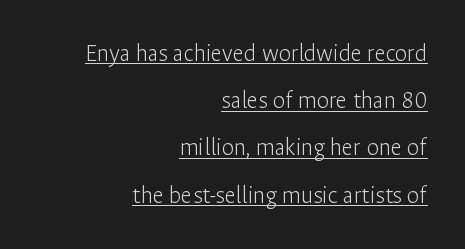
Q: Is the text bold? A: No.
Q: Is the text italic (slanted)? A: No, it is upright.
Q: Is the text underlined? A: Yes.
Q: How is the paragraph aligned? A: Right-aligned.
Q: Is the spacing between letters normal or unusually wide? A: Normal.
